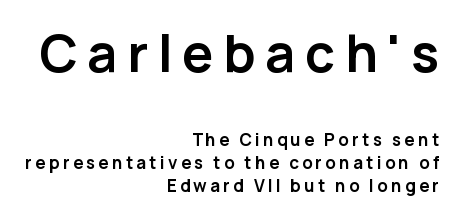
{"serif": "no", "italic": "no", "bold": "yes", "weight": "semibold", "width": "normal", "stroke_contrast": "low", "x_height": "medium", "monospaced": "no", "underline": "no", "align": "right", "line_spacing": "normal", "line_spacing_ratio": 1.34, "larger_block": "first", "size_ratio": 3.06, "glyph_px": 52}
